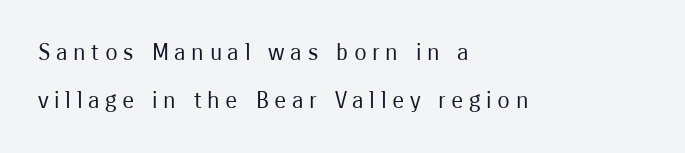
Q: Is the text bold? A: No.
Q: Is the text italic (slanted)? A: No, it is upright.
Q: Is the text underlined? A: No.
Q: How is the paragraph aligned? A: Left-aligned.
Q: Is the spacing between letters normal or unusually wide? A: Unusually wide.
Q: Is the spacing between lines tight, normal or loose? A: Loose.
